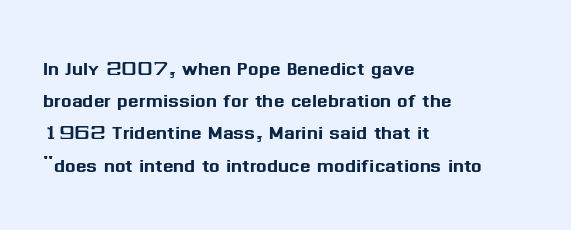
The image shows 25 px text type, upright; set left-aligned, normal line spacing (1.29x), normal letter spacing, not underlined.
